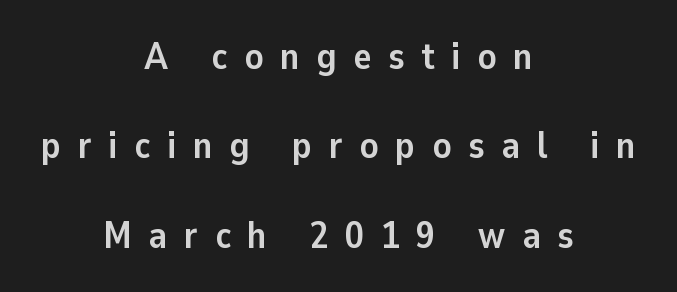
{"serif": "no", "italic": "no", "bold": "yes", "weight": "semibold", "width": "normal", "stroke_contrast": "low", "x_height": "medium", "monospaced": "no", "underline": "no", "align": "center", "line_spacing": "loose", "line_spacing_ratio": 2.35, "letter_spacing": "wide", "letter_spacing_em": 0.44, "glyph_px": 38}
